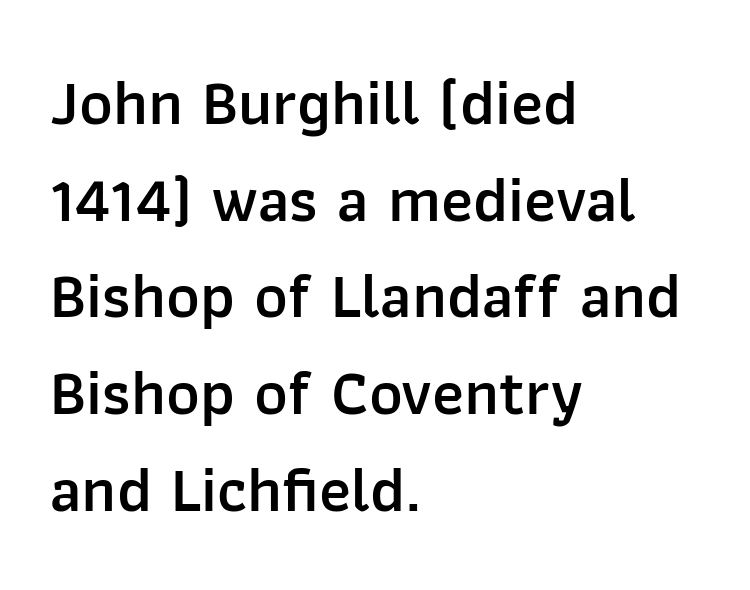
Moderately thickened strokes mark this as semibold type. Just letters on the line, the space beneath them empty. Casual observation: everything's shoved over to the left. A typesetter would call this proportional, since set widths differ per character.
